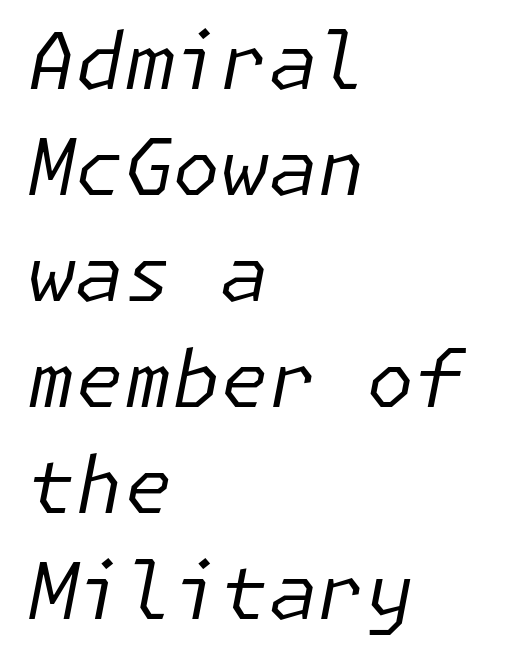
The rag falls on the right side of this text block. The face used here has a pronounced slope to its letters. Unmarked baselines from the first word to the last. Evenly set lines give the paragraph a standard silhouette. The letterforms sit shoulder to shoulder at normal distance. A quiet, ordinary-to-light weight characterises the typeface.
